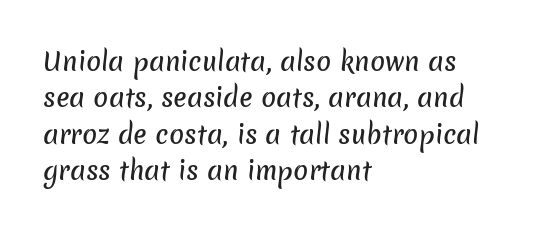
{"underline": "no", "align": "left", "line_spacing": "normal", "line_spacing_ratio": 1.46, "letter_spacing": "normal", "letter_spacing_em": 0.0, "glyph_px": 25}
